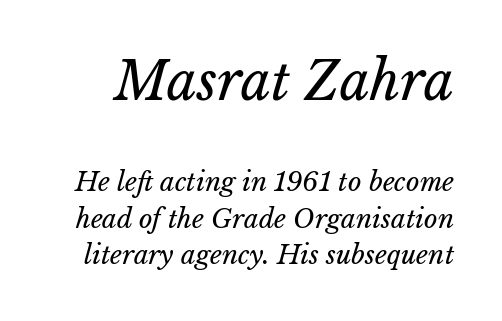
{"italic": "yes", "lean": "right", "slant_degrees": 15, "bold": "no", "weight": "regular", "width": "normal", "stroke_contrast": "low", "x_height": "medium", "monospaced": "no", "underline": "no", "line_spacing": "normal", "line_spacing_ratio": 1.41, "letter_spacing": "normal", "letter_spacing_em": 0.0, "larger_block": "first", "size_ratio": 2.04, "glyph_px": 53}
